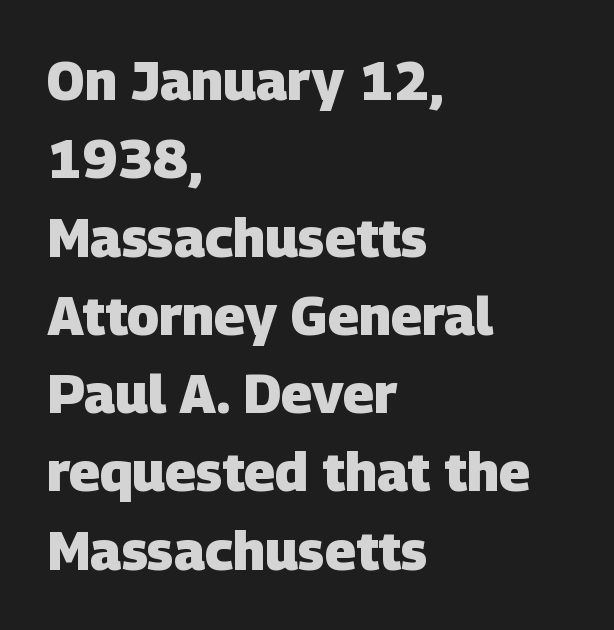
{"serif": "no", "bold": "yes", "weight": "heavy", "width": "normal", "stroke_contrast": "low", "x_height": "large", "monospaced": "no", "underline": "no", "align": "left", "line_spacing": "normal", "line_spacing_ratio": 1.45, "letter_spacing": "normal", "letter_spacing_em": 0.0, "glyph_px": 54}
